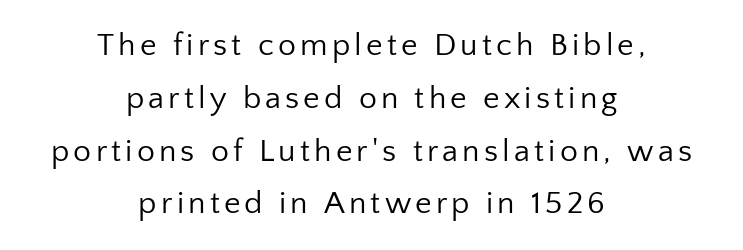
{"serif": "no", "italic": "no", "bold": "no", "weight": "regular", "width": "normal", "stroke_contrast": "low", "x_height": "medium", "monospaced": "no", "underline": "no", "align": "center", "line_spacing": "normal", "line_spacing_ratio": 1.65, "glyph_px": 32}
